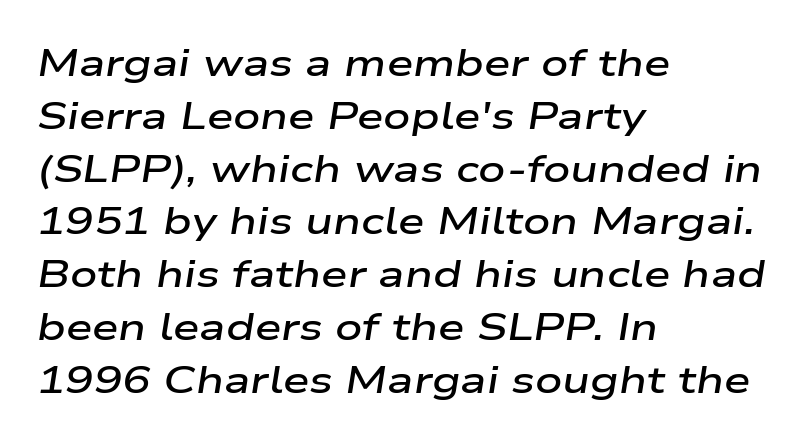
These lines are rendered in a variable-pitch font. Horizontal bands of white between lines are of average thickness. There is no visible air inserted between adjacent glyphs. Caption: semibold face, moderately heavy strokes. Looking at the ascenders, they clearly lean. Beneath every word, the page is bare.
